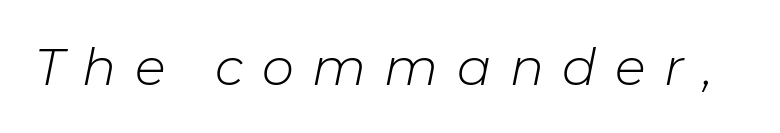
Would a proofreader flag this as italicized? Yes. The letters advance in unequal steps, a hallmark of proportional type. These lines have a slow, spaced-out rhythm from letter to letter. The baseline area is clear.
